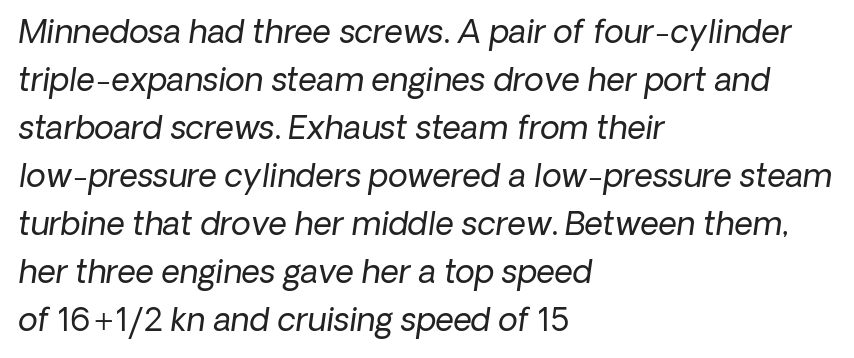
Q: Is the text bold? A: No.
Q: Is the typeface a serif or a sans-serif typeface? A: Sans-serif.
Q: Is the text underlined? A: No.
Q: How is the paragraph aligned? A: Left-aligned.
Q: Is the spacing between letters normal or unusually wide? A: Normal.
Q: Is the spacing between lines tight, normal or loose? A: Normal.
Q: Width (condensed, normal, or wide)? A: Normal.
Q: Stroke contrast? A: Low.
Q: x-height? A: Medium.
Q: Monospaced? A: No.
